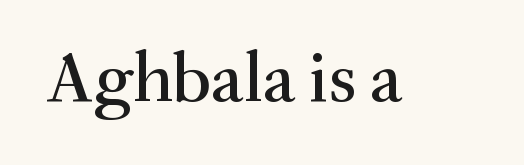
The image shows 72 px serif type, upright; set normal letter spacing, not underlined; medium stroke contrast and a small x-height.
